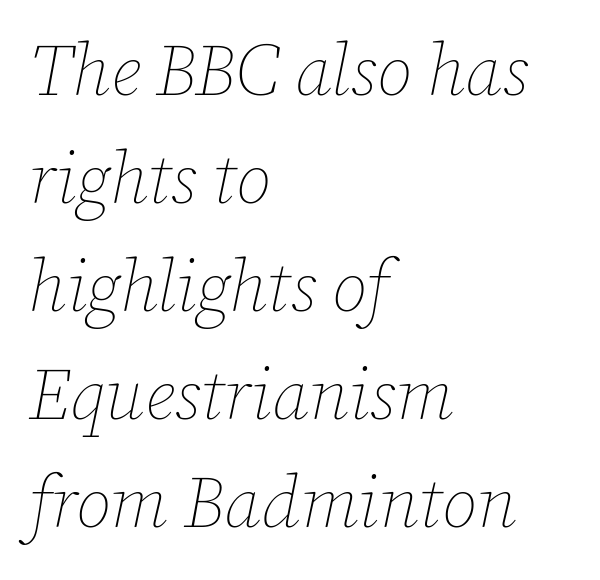
Q: Is the text bold? A: No.
Q: Is the text italic (slanted)? A: Yes, it leans right by about 12 degrees.
Q: Is the text underlined? A: No.
Q: How is the paragraph aligned? A: Left-aligned.
Q: Is the spacing between letters normal or unusually wide? A: Normal.
Q: Is the spacing between lines tight, normal or loose? A: Normal.
Q: Width (condensed, normal, or wide)? A: Normal.
Q: Stroke contrast? A: Low.
Q: x-height? A: Medium.
Q: Monospaced? A: No.
